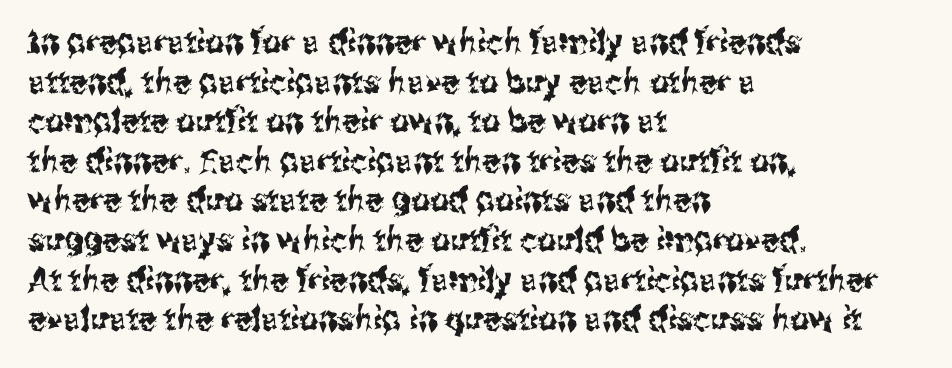
{"serif": "no", "italic": "no", "width": "condensed", "stroke_contrast": "medium", "x_height": "medium", "monospaced": "no", "underline": "no", "align": "left", "line_spacing_ratio": 1.2, "letter_spacing": "normal", "letter_spacing_em": 0.0, "glyph_px": 33}
